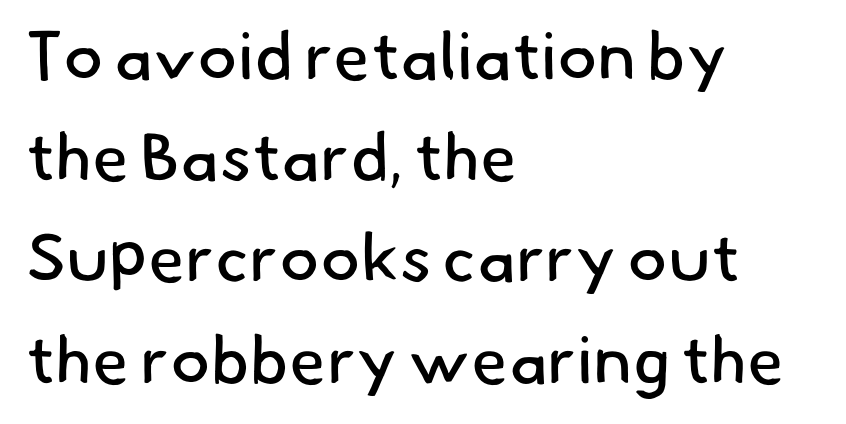
{"serif": "no", "bold": "no", "weight": "regular", "width": "normal", "stroke_contrast": "low", "x_height": "small", "monospaced": "no", "underline": "no", "align": "left", "line_spacing": "normal", "line_spacing_ratio": 1.51, "letter_spacing": "normal", "letter_spacing_em": 0.0, "glyph_px": 67}
